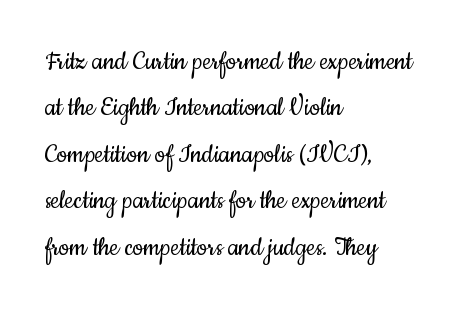
A light-to-regular cut is what we see here. The rag falls on the right side of this text block. Successive baselines arrive at the customary interval. Underline: absent. Think of a printed novel: that variable character pitch is what you see here.
